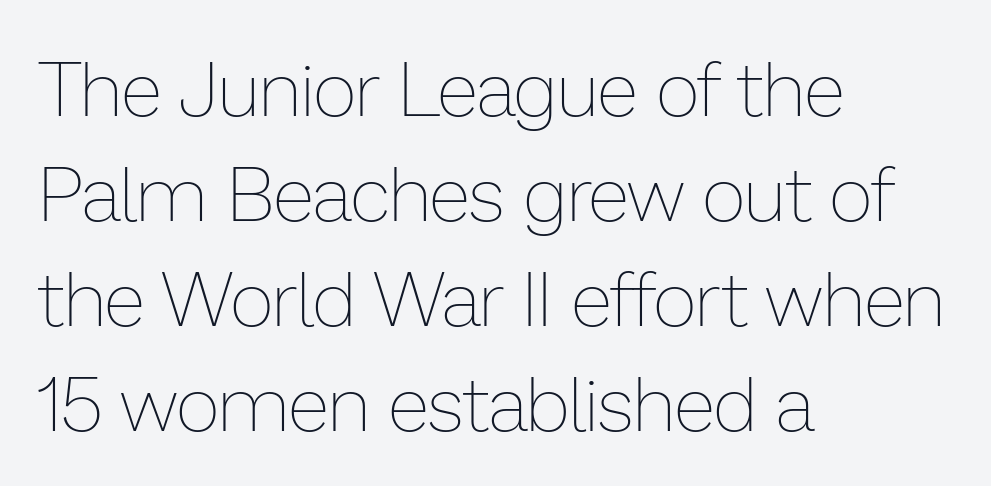
{"italic": "no", "bold": "no", "weight": "thin", "width": "normal", "stroke_contrast": "low", "x_height": "medium", "monospaced": "no", "underline": "no", "align": "left", "line_spacing": "normal", "line_spacing_ratio": 1.38, "letter_spacing": "normal", "letter_spacing_em": 0.0, "glyph_px": 76}
